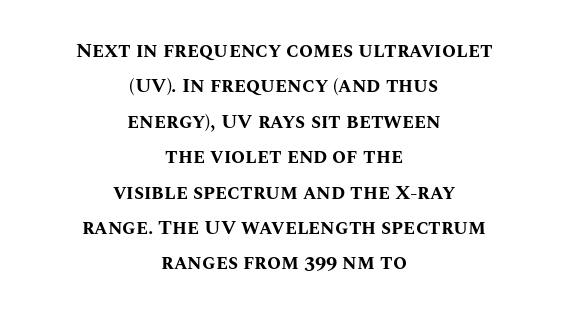
The image shows 20 px bold type, upright; set centered, line spacing 1.77x, normal letter spacing, not underlined.
